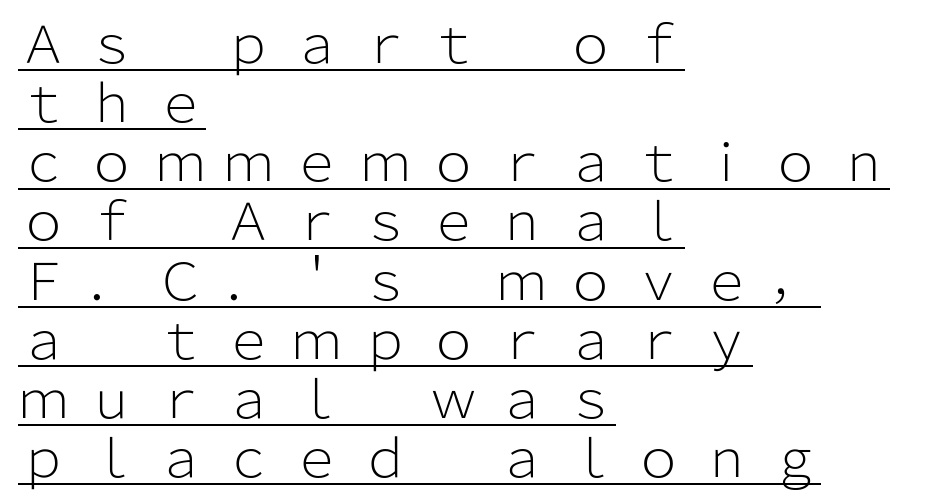
{"serif": "no", "italic": "no", "bold": "no", "weight": "light", "width": "normal", "stroke_contrast": "low", "x_height": "medium", "monospaced": "no", "underline": "yes", "align": "left", "line_spacing_ratio": 1.16, "letter_spacing": "wide", "letter_spacing_em": 0.34, "glyph_px": 51}
